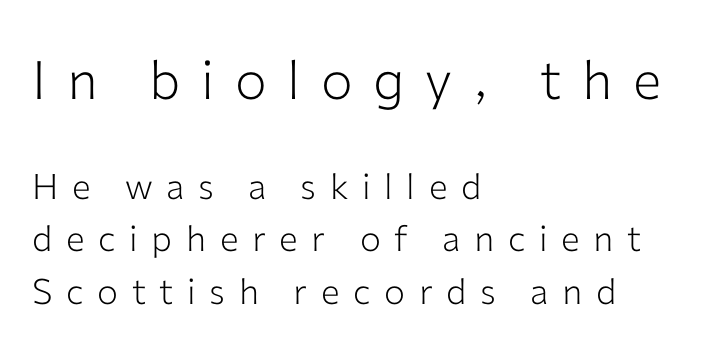
Q: Is the text bold? A: No.
Q: Is the text italic (slanted)? A: No, it is upright.
Q: Is the typeface a serif or a sans-serif typeface? A: Sans-serif.
Q: Is the text underlined? A: No.
Q: How is the paragraph aligned? A: Left-aligned.
Q: Is the spacing between letters normal or unusually wide? A: Unusually wide.
Q: Is the spacing between lines tight, normal or loose? A: Normal.
Q: Which block of text is set in a larger size, the first (top) or the second (bottom)? A: The first (top) one.
Q: Width (condensed, normal, or wide)? A: Normal.
Q: Stroke contrast? A: Low.
Q: x-height? A: Medium.
Q: Monospaced? A: No.
